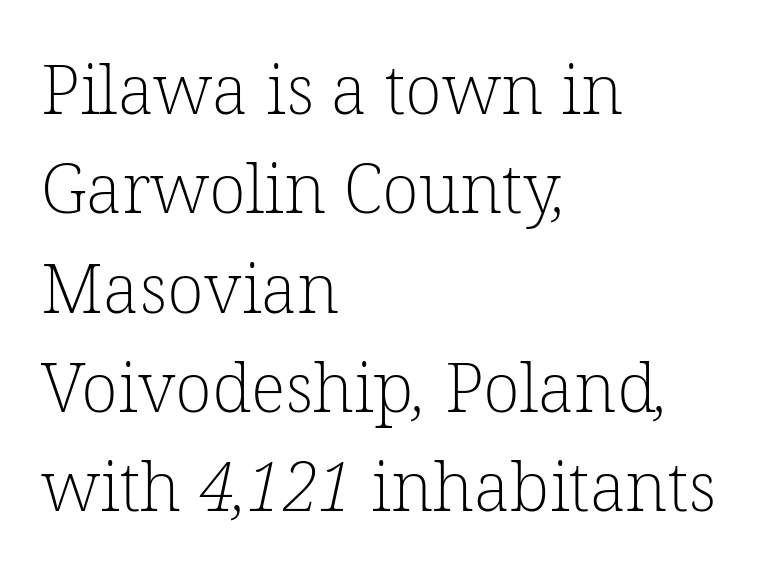
Q: Is the text bold? A: No.
Q: Is the typeface a serif or a sans-serif typeface? A: Serif.
Q: Is the text underlined? A: No.
Q: How is the paragraph aligned? A: Left-aligned.
Q: Is the spacing between letters normal or unusually wide? A: Normal.
Q: Is the spacing between lines tight, normal or loose? A: Normal.
Q: Width (condensed, normal, or wide)? A: Normal.
Q: Stroke contrast? A: Low.
Q: x-height? A: Medium.
Q: Monospaced? A: No.
